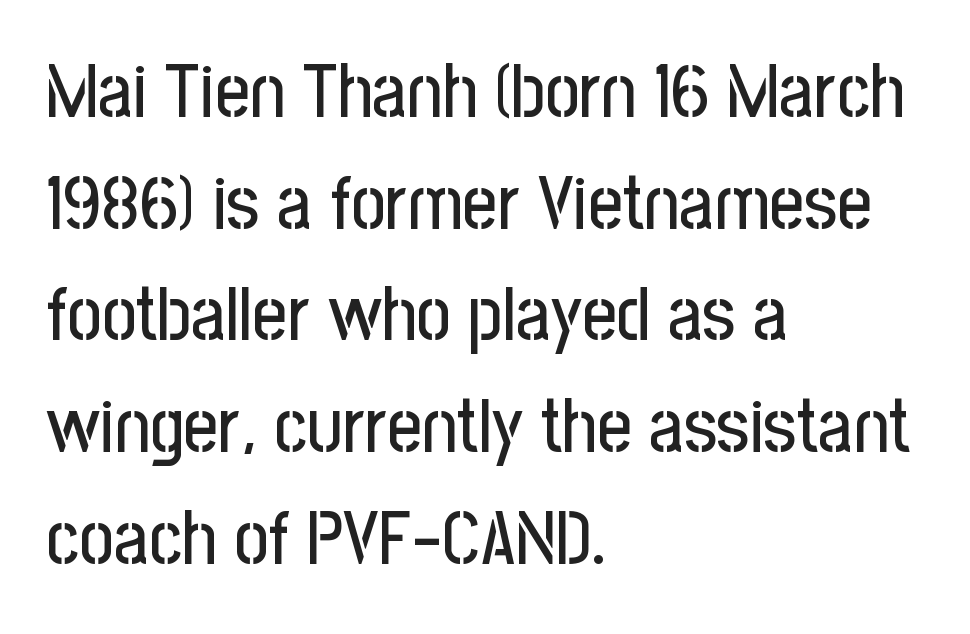
Q: Is the text italic (slanted)? A: No, it is upright.
Q: Is the typeface a serif or a sans-serif typeface? A: Sans-serif.
Q: Is the text underlined? A: No.
Q: How is the paragraph aligned? A: Left-aligned.
Q: Is the spacing between letters normal or unusually wide? A: Normal.
Q: Is the spacing between lines tight, normal or loose? A: Normal.
Q: Width (condensed, normal, or wide)? A: Condensed.
Q: Stroke contrast? A: Low.
Q: x-height? A: Medium.
Q: Monospaced? A: No.
